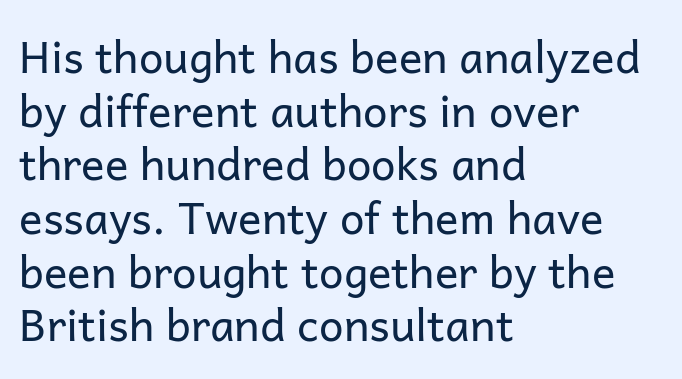
The image shows 44 px regular-weight sans-serif type, upright; set left-aligned, line spacing 1.22x, normal letter spacing, not underlined; low stroke contrast and a medium x-height.
